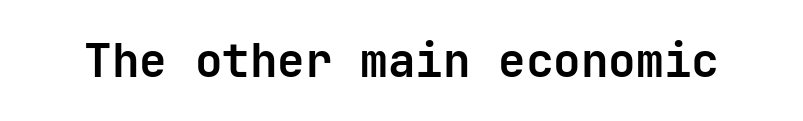
Q: Is the text bold? A: Yes.
Q: Is the text italic (slanted)? A: No, it is upright.
Q: Is the typeface a serif or a sans-serif typeface? A: Sans-serif.
Q: Is the text underlined? A: No.
Q: Is the spacing between letters normal or unusually wide? A: Normal.
Q: Width (condensed, normal, or wide)? A: Normal.
Q: Stroke contrast? A: Low.
Q: x-height? A: Medium.
Q: Monospaced? A: Yes.
